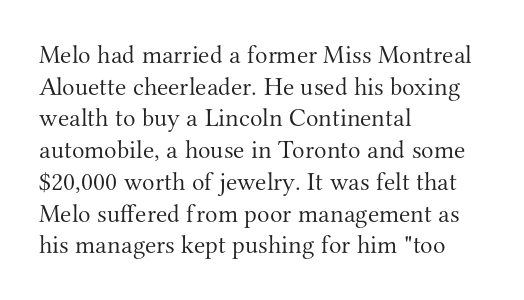
Nope, not italic — everything's standing straight. The font is comparable to plain body text, perhaps lighter. Inter-character spacing is left at the font's built-in metrics. The zone under the glyphs is completely vacant. These lines are set flush left with a ragged right edge.
